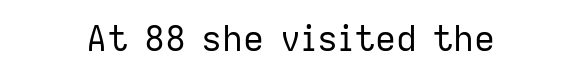
Q: Is the text bold? A: No.
Q: Is the text italic (slanted)? A: No, it is upright.
Q: Is the typeface a serif or a sans-serif typeface? A: Sans-serif.
Q: Is the text underlined? A: No.
Q: How is the paragraph aligned? A: Centered.
Q: Is the spacing between letters normal or unusually wide? A: Normal.
Q: Width (condensed, normal, or wide)? A: Normal.
Q: Stroke contrast? A: Low.
Q: x-height? A: Medium.
Q: Monospaced? A: No.
